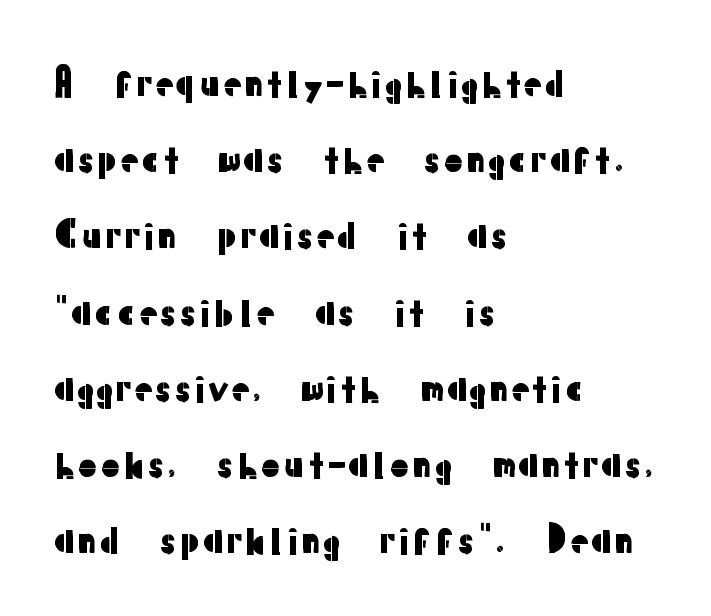
The lines are spread far apart with generous leading. The lines in this sample share a left origin and differ only in where they stop. The type sits square on the baseline with zero lean. Spacing verdict: proportional, widths tailored to each character. Tracking value appears to be zero — textbook default spacing. The text was rendered using a sans face with plain stroke endings.
